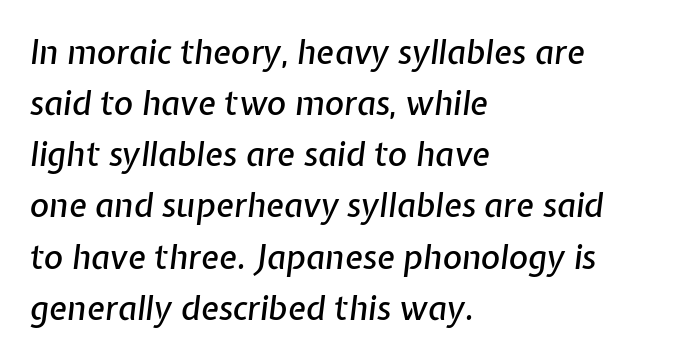
Q: Is the text italic (slanted)? A: Yes, it leans right by about 7 degrees.
Q: Is the text underlined? A: No.
Q: How is the paragraph aligned? A: Left-aligned.
Q: Is the spacing between letters normal or unusually wide? A: Normal.
Q: Is the spacing between lines tight, normal or loose? A: Normal.
Q: Width (condensed, normal, or wide)? A: Normal.
Q: Stroke contrast? A: Low.
Q: x-height? A: Medium.
Q: Monospaced? A: No.
